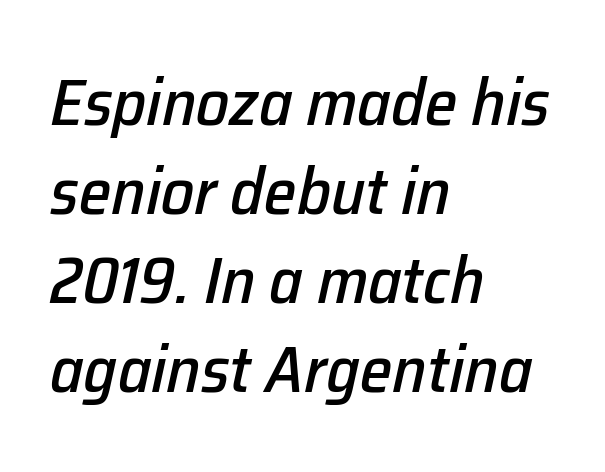
The image shows 66 px text type, italic (leaning right); set left-aligned, normal line spacing (1.35x), normal letter spacing, not underlined; low stroke contrast and a medium x-height.
